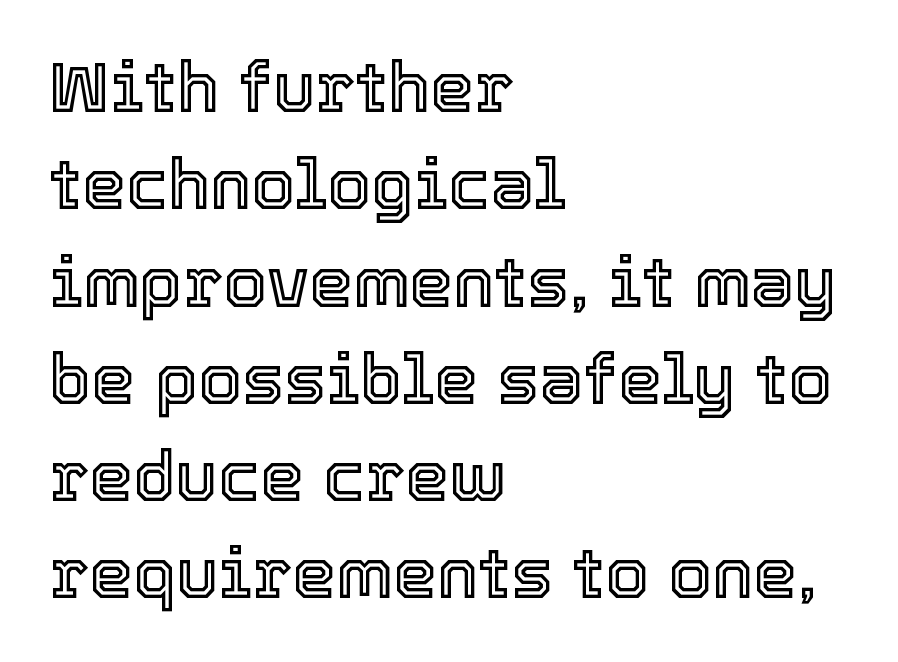
Q: Is the text italic (slanted)? A: No, it is upright.
Q: Is the text underlined? A: No.
Q: How is the paragraph aligned? A: Left-aligned.
Q: Is the spacing between letters normal or unusually wide? A: Normal.
Q: Is the spacing between lines tight, normal or loose? A: Normal.
Q: Width (condensed, normal, or wide)? A: Normal.
Q: x-height? A: Medium.
Q: Monospaced? A: No.
